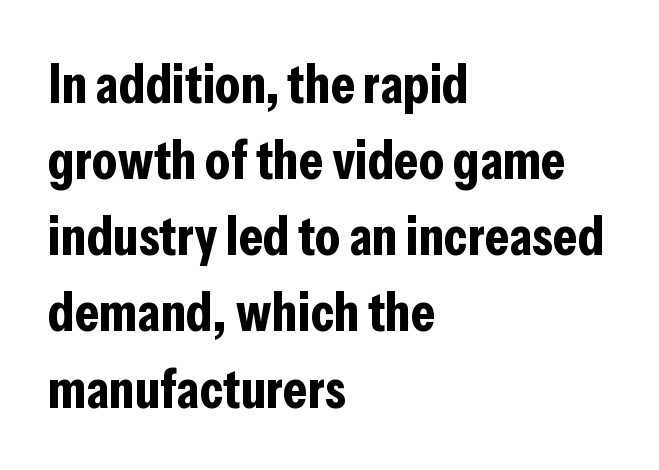
This rendering features lettering with no underline. The rendering keeps characters at their native spacing. The text was rendered using a sans face with plain stroke endings. This block has exactly the height ordinary leading produces. Think of a printed novel: that variable character pitch is what you see here. It's the straight-up-and-down kind of type.
